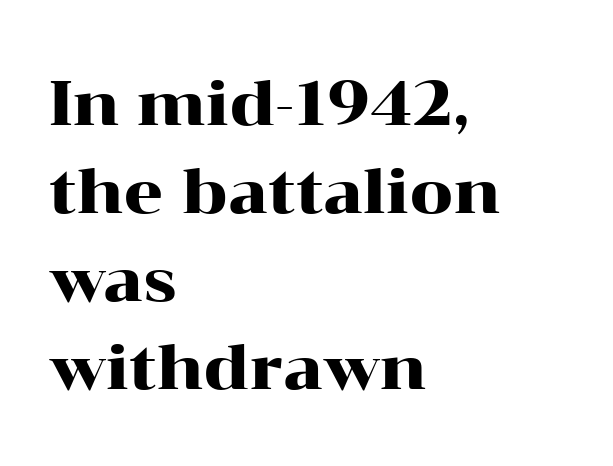
These lines stack with their left ends in a neat column. Lines of text with bare space underneath. You can tell it's not italic because the verticals are truly vertical. Quick note: interline space is typical.
